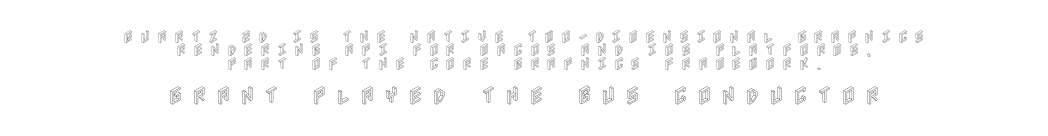
The letters in the lower block stand taller than those in the block above. Look at the tracking — it's clearly loosened, letters drifting apart. The lines in this sample share a center point and differ in where they start and stop. Reading down the column, the eye jumps only a short way to each next line. The specimen reads as upright at a glance.
